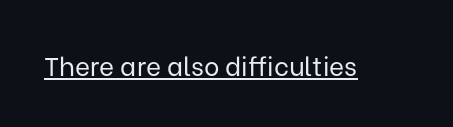
{"italic": "no", "bold": "no", "underline": "yes", "letter_spacing": "normal", "letter_spacing_em": 0.0, "glyph_px": 26}
